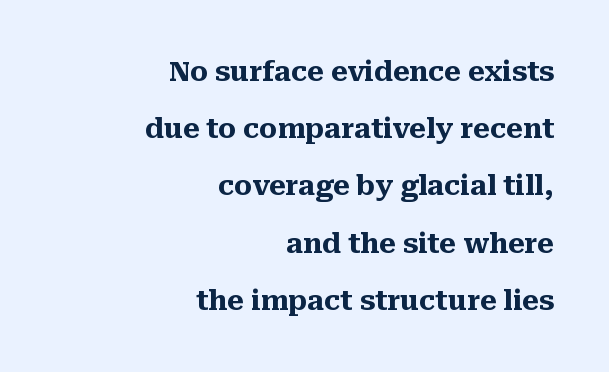
The image shows 27 px bold type, upright; set right-aligned, loose line spacing (2.12x), normal letter spacing, not underlined.
